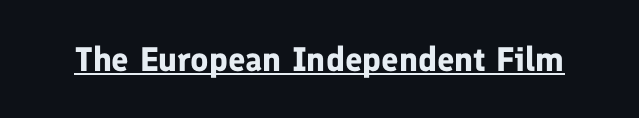
The image shows 34 px bold sans-serif type, upright; set normal letter spacing, underlined; low stroke contrast and a medium x-height.
